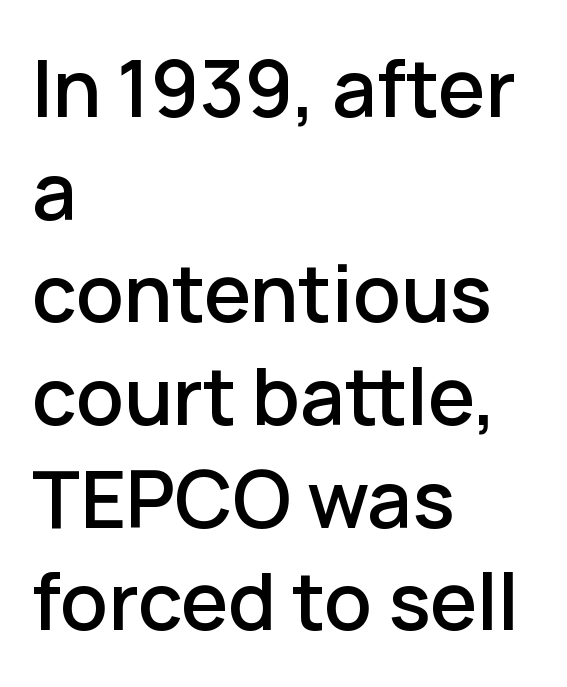
Q: Is the text italic (slanted)? A: No, it is upright.
Q: Is the typeface a serif or a sans-serif typeface? A: Sans-serif.
Q: Is the text underlined? A: No.
Q: How is the paragraph aligned? A: Left-aligned.
Q: Is the spacing between letters normal or unusually wide? A: Normal.
Q: Is the spacing between lines tight, normal or loose? A: Normal.
Q: Width (condensed, normal, or wide)? A: Normal.
Q: Stroke contrast? A: Low.
Q: x-height? A: Medium.
Q: Monospaced? A: No.
